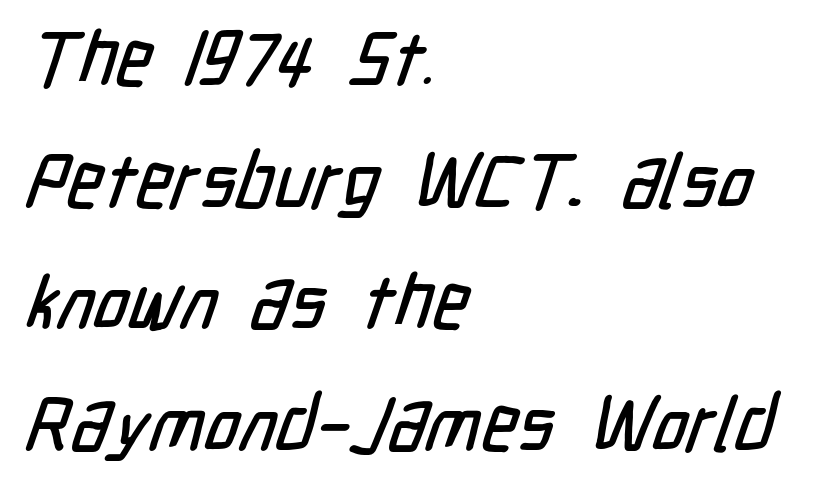
{"serif": "no", "width": "condensed", "stroke_contrast": "low", "x_height": "medium", "monospaced": "no", "underline": "no", "align": "left", "line_spacing": "normal", "line_spacing_ratio": 1.6, "letter_spacing": "normal", "letter_spacing_em": 0.0, "glyph_px": 76}
